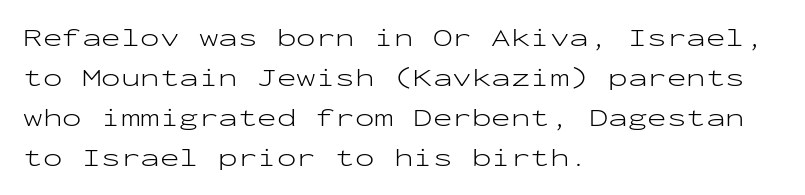
The image shows 26 px text type, upright; set left-aligned, normal line spacing (1.54x), normal letter spacing, not underlined.
